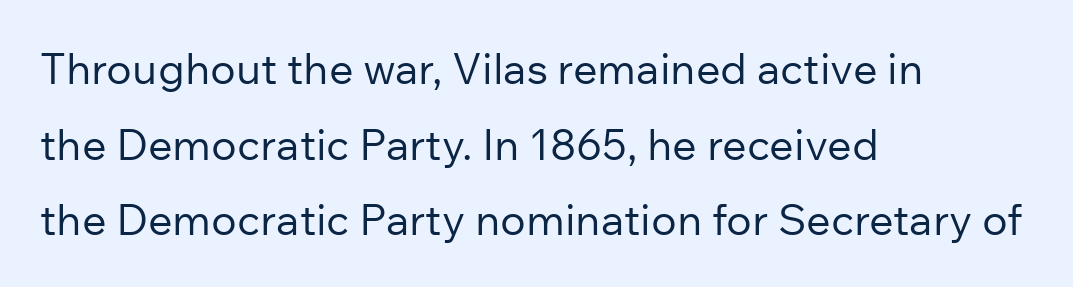
The image shows 43 px regular-weight sans-serif type, upright; set left-aligned, line spacing 1.76x, normal letter spacing, not underlined; low stroke contrast and a medium x-height.
